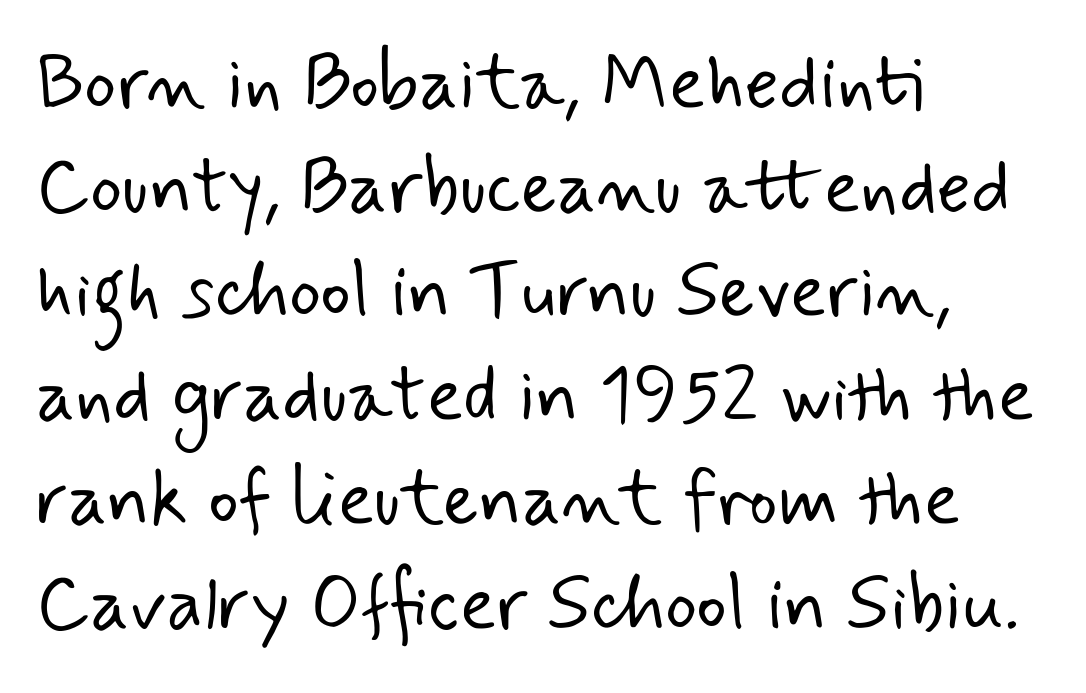
The image shows 76 px light sans-serif type; set left-aligned, normal line spacing (1.37x), normal letter spacing, not underlined; low stroke contrast and a small x-height.
